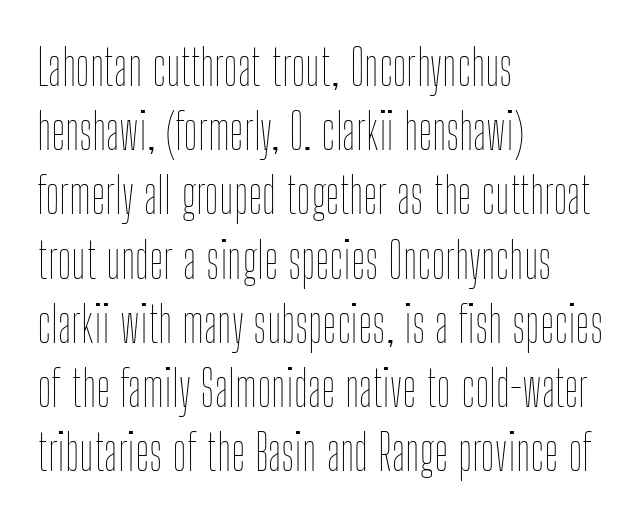
Q: Is the text bold? A: No.
Q: Is the text italic (slanted)? A: No, it is upright.
Q: Is the text underlined? A: No.
Q: How is the paragraph aligned? A: Left-aligned.
Q: Is the spacing between letters normal or unusually wide? A: Normal.
Q: Is the spacing between lines tight, normal or loose? A: Normal.
Q: Width (condensed, normal, or wide)? A: Condensed.
Q: Stroke contrast? A: Low.
Q: x-height? A: Medium.
Q: Monospaced? A: No.
